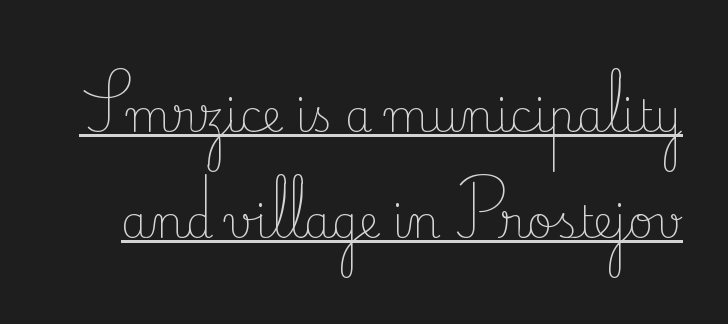
{"serif": "yes", "italic": "no", "bold": "no", "weight": "light", "width": "normal", "stroke_contrast": "low", "x_height": "small", "monospaced": "no", "underline": "yes", "line_spacing": "loose", "line_spacing_ratio": 2.4, "letter_spacing": "normal", "letter_spacing_em": 0.0, "glyph_px": 44}
